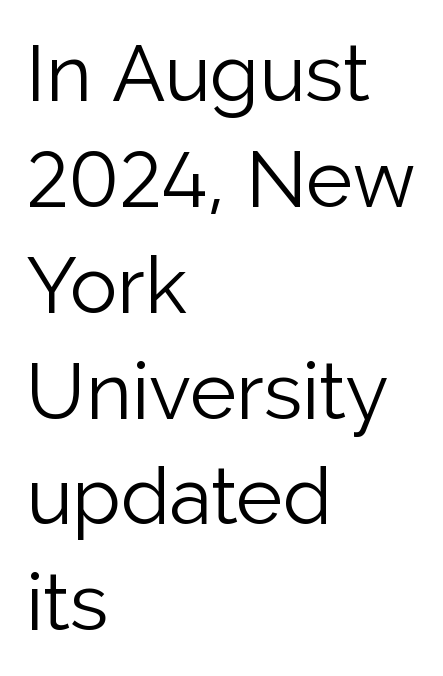
The image shows 79 px light sans-serif type, upright; set left-aligned, normal line spacing (1.34x), normal letter spacing, not underlined; low stroke contrast and a medium x-height.
